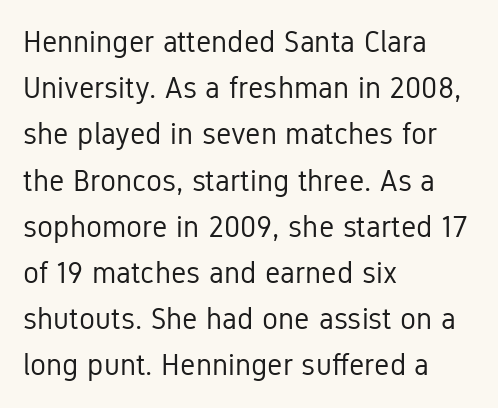
The image shows 30 px regular-weight, condensed sans-serif type, upright; set left-aligned, normal line spacing (1.54x), normal letter spacing, not underlined; low stroke contrast and a medium x-height.
